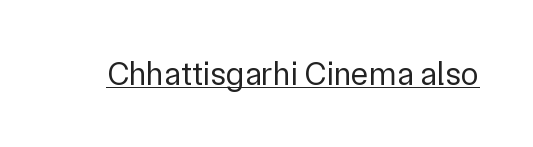
The image shows 33 px regular-weight sans-serif type, upright; set normal letter spacing, underlined; low stroke contrast and a medium x-height.
